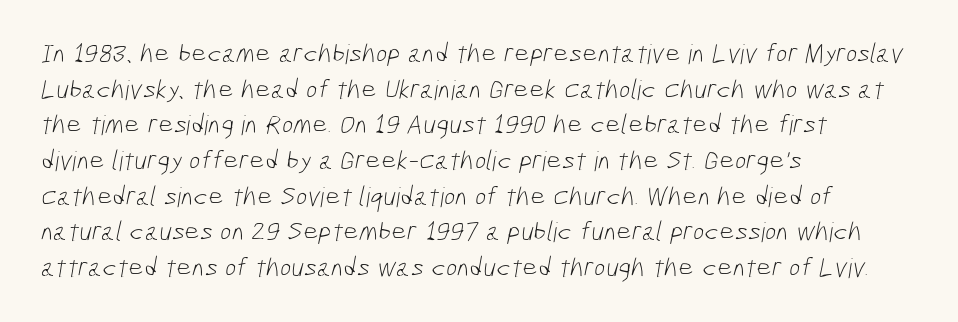
The passage shown is not bold in any degree. Characters follow at the spacing the type designer built in. Vertically, the passage feels balanced, rows spaced as you'd expect. Underlining? Definitely not there.
